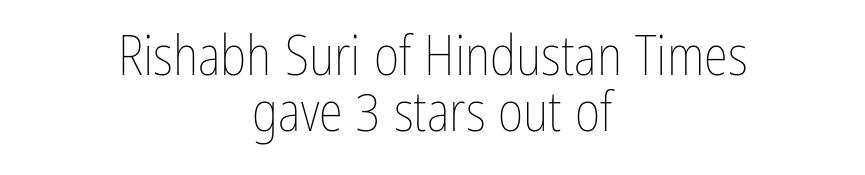
The image shows 55 px thin, condensed type, upright; set centered, tight line spacing (1.02x), normal letter spacing, not underlined; low stroke contrast and a medium x-height.
